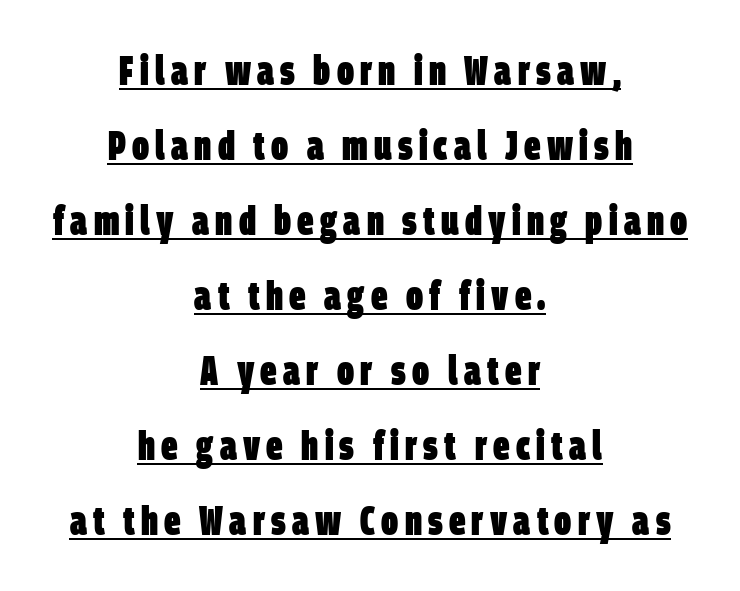
Q: Is the text bold? A: Yes.
Q: Is the typeface a serif or a sans-serif typeface? A: Sans-serif.
Q: Is the text underlined? A: Yes.
Q: How is the paragraph aligned? A: Centered.
Q: Width (condensed, normal, or wide)? A: Condensed.
Q: Stroke contrast? A: Low.
Q: x-height? A: Large.
Q: Monospaced? A: No.
